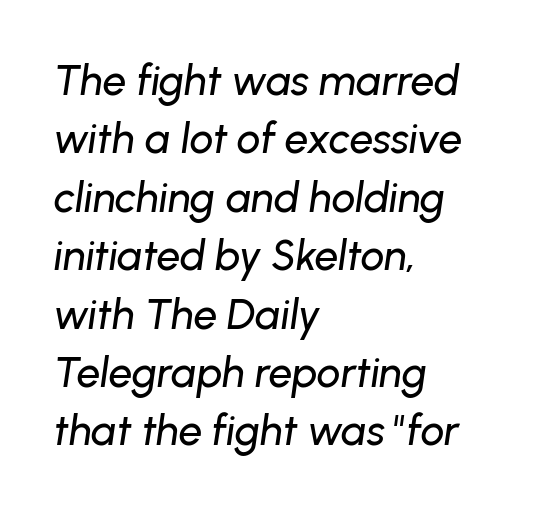
{"italic": "yes", "lean": "right", "slant_degrees": 8, "width": "normal", "stroke_contrast": "low", "x_height": "medium", "monospaced": "no", "underline": "no", "align": "left", "line_spacing": "normal", "line_spacing_ratio": 1.39, "letter_spacing": "normal", "letter_spacing_em": 0.0, "glyph_px": 42}
